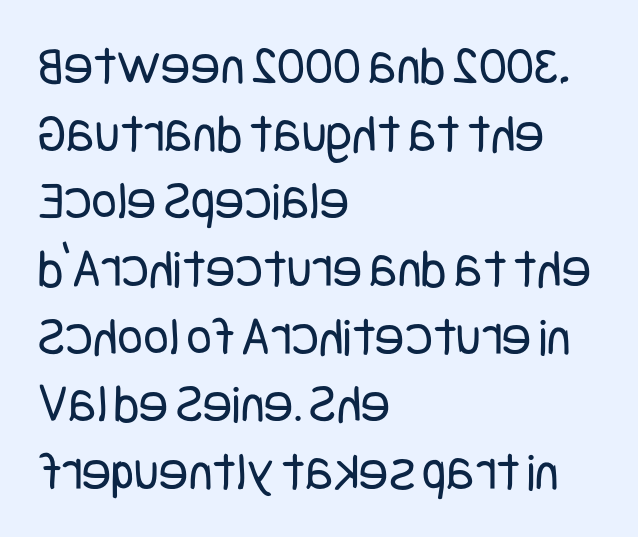
This is sans-serif lettering, the kind often seen on screens and signage. Check the space under the baseline: it is left empty. The horizontal fit of the characters is conventional and even. The paragraph shown leans on its left margin. This is not heavy type; no bold has been used.
